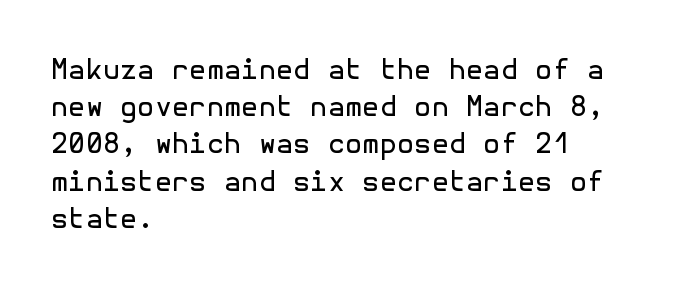
The image shows 28 px regular-weight sans-serif type, upright; set left-aligned, normal line spacing (1.33x), normal letter spacing, not underlined; a medium x-height.
